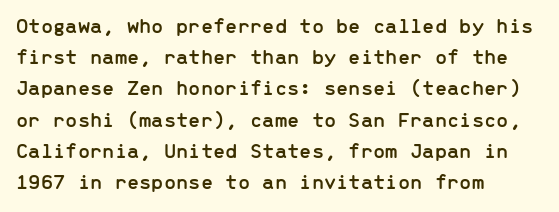
{"italic": "no", "underline": "no", "align": "left", "line_spacing": "normal", "line_spacing_ratio": 1.42, "letter_spacing": "normal", "letter_spacing_em": 0.0, "glyph_px": 22}
